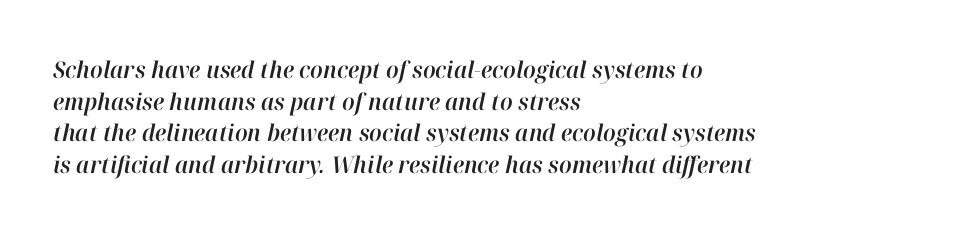
Q: Is the text italic (slanted)? A: Yes, it leans right by about 12 degrees.
Q: Is the text underlined? A: No.
Q: How is the paragraph aligned? A: Left-aligned.
Q: Is the spacing between letters normal or unusually wide? A: Normal.
Q: Is the spacing between lines tight, normal or loose? A: Normal.
